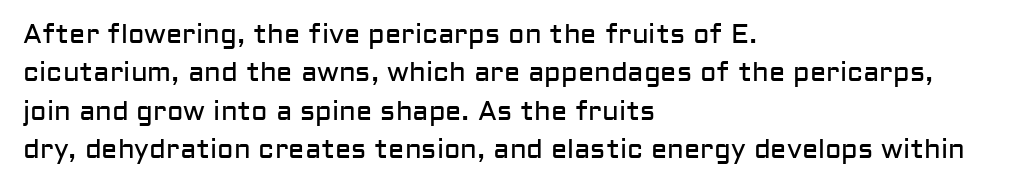
Every row of glyphs begins at an identical x-position on the left. A roman cut, with each character standing at attention. Does the leading feel generous? No, just average. The tracking reads as untouched default to a designer's eye.
